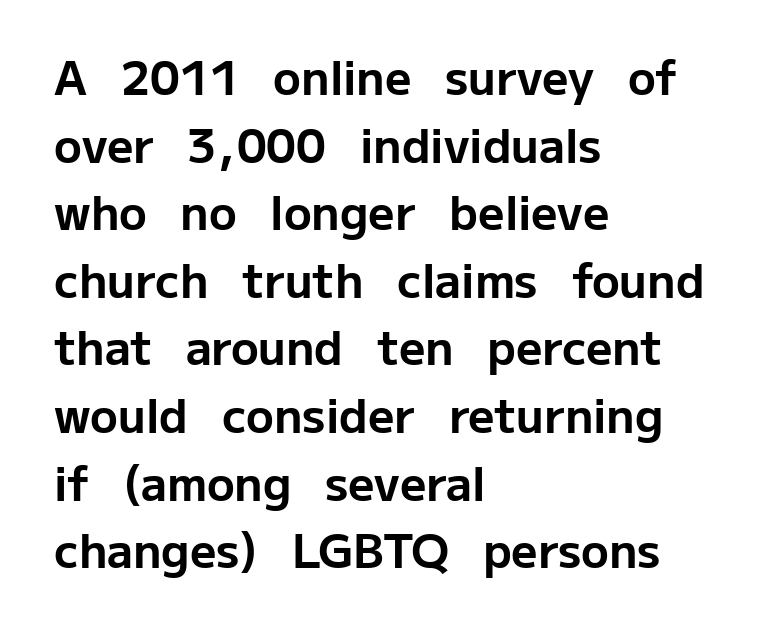
Q: Is the text bold? A: Yes.
Q: Is the text italic (slanted)? A: No, it is upright.
Q: Is the typeface a serif or a sans-serif typeface? A: Sans-serif.
Q: Is the text underlined? A: No.
Q: How is the paragraph aligned? A: Left-aligned.
Q: Is the spacing between letters normal or unusually wide? A: Normal.
Q: Is the spacing between lines tight, normal or loose? A: Normal.
Q: Width (condensed, normal, or wide)? A: Normal.
Q: Stroke contrast? A: Low.
Q: x-height? A: Medium.
Q: Monospaced? A: No.
